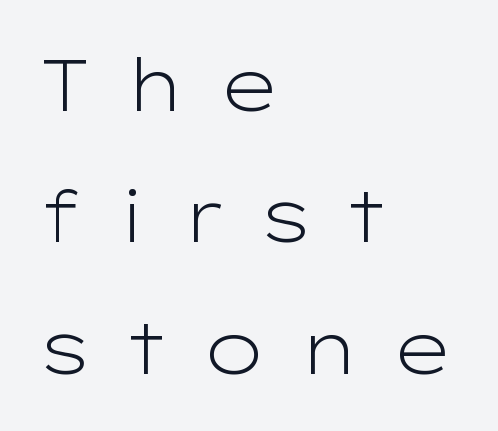
Q: Is the text bold? A: No.
Q: Is the text italic (slanted)? A: No, it is upright.
Q: Is the typeface a serif or a sans-serif typeface? A: Sans-serif.
Q: Is the text underlined? A: No.
Q: How is the paragraph aligned? A: Left-aligned.
Q: Is the spacing between letters normal or unusually wide? A: Unusually wide.
Q: Width (condensed, normal, or wide)? A: Wide.
Q: Stroke contrast? A: Low.
Q: x-height? A: Medium.
Q: Monospaced? A: No.
